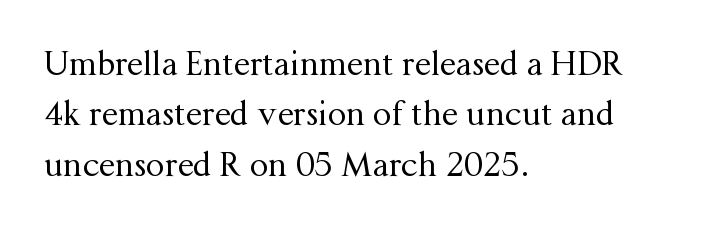
The image shows 33 px regular-weight serif type, upright; set left-aligned, normal line spacing (1.53x), normal letter spacing, not underlined; medium stroke contrast and a medium x-height.
